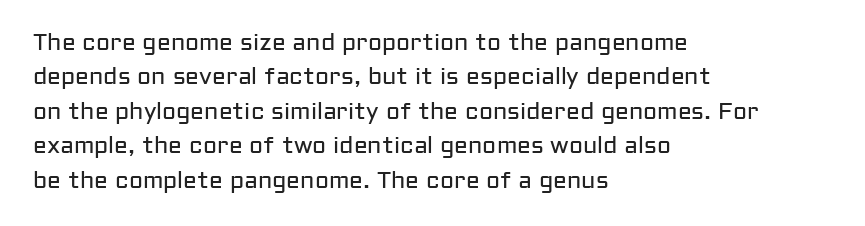
Observe the ordinary spacing: letters are neighbours, not strangers. Only glyphs here, with clear space below each row. Honestly, the row spacing looks completely unremarkable. No letter is thick-stroked: the sample isn't bold.
